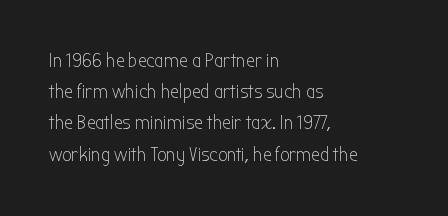
The image shows 20 px text type, upright; set left-aligned, normal line spacing (1.56x), normal letter spacing, not underlined.
